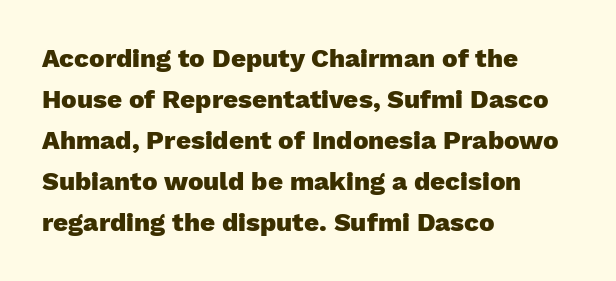
{"italic": "no", "bold": "yes", "underline": "no", "align": "left", "line_spacing": "normal", "line_spacing_ratio": 1.58, "letter_spacing": "normal", "letter_spacing_em": 0.0, "glyph_px": 26}
